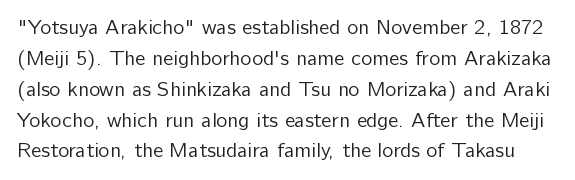
Q: Is the text bold? A: No.
Q: Is the text italic (slanted)? A: No, it is upright.
Q: Is the text underlined? A: No.
Q: Is the spacing between letters normal or unusually wide? A: Normal.
Q: Is the spacing between lines tight, normal or loose? A: Normal.
